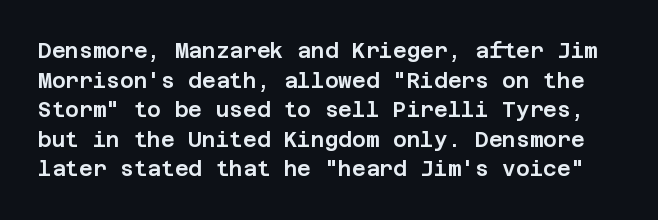
The image shows 21 px text type, upright; set normal line spacing (1.41x), normal letter spacing, not underlined.
